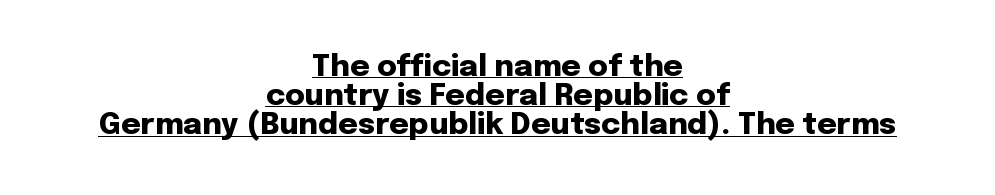
Ascenders rise straight up at ninety degrees. Typesetter's note: full bold, strokes at maximum text heaviness. The lines are quadded center. Notice how descenders almost collide with the ascenders below — that's tight leading.
